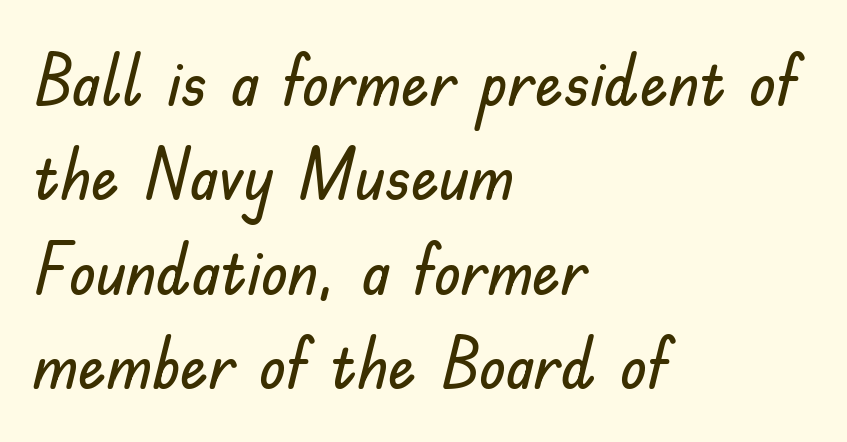
{"serif": "no", "width": "normal", "stroke_contrast": "low", "x_height": "small", "monospaced": "no", "underline": "no", "align": "left", "line_spacing": "normal", "line_spacing_ratio": 1.35, "letter_spacing": "normal", "letter_spacing_em": 0.0, "glyph_px": 70}
